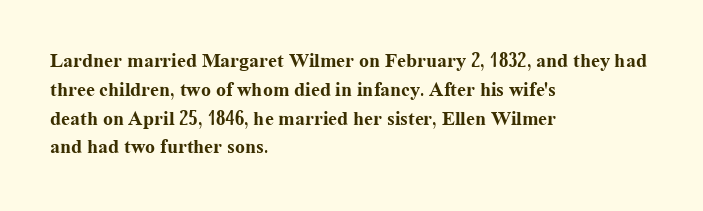
{"italic": "no", "bold": "yes", "underline": "no", "align": "left", "line_spacing": "normal", "line_spacing_ratio": 1.44, "letter_spacing": "normal", "letter_spacing_em": 0.0, "glyph_px": 20}
